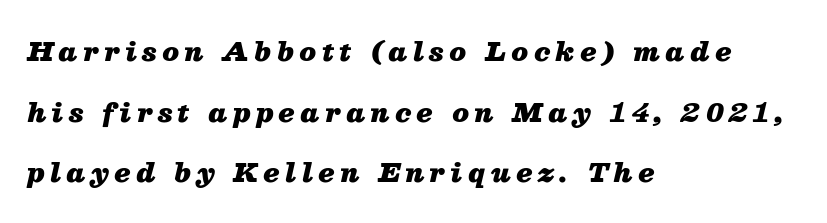
{"italic": "yes", "lean": "right", "slant_degrees": 13, "bold": "yes", "underline": "no", "align": "left", "line_spacing": "loose", "line_spacing_ratio": 2.33, "letter_spacing": "wide", "letter_spacing_em": 0.22, "glyph_px": 26}
